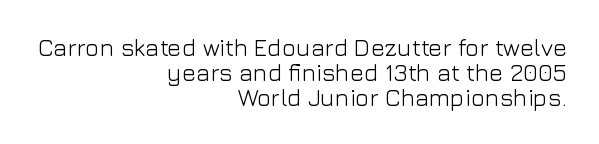
The image shows 24 px text type, upright; set right-aligned, tight line spacing (1.04x), normal letter spacing, not underlined.
